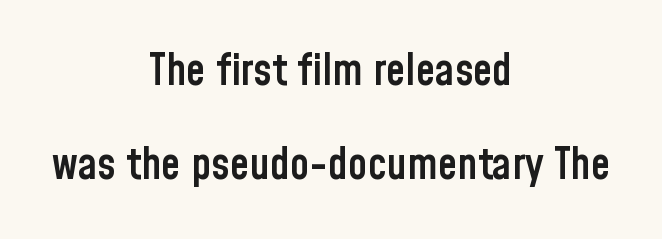
Q: Is the text bold? A: Semi-bold.
Q: Is the text italic (slanted)? A: No, it is upright.
Q: Is the typeface a serif or a sans-serif typeface? A: Sans-serif.
Q: Is the text underlined? A: No.
Q: How is the paragraph aligned? A: Centered.
Q: Is the spacing between letters normal or unusually wide? A: Normal.
Q: Is the spacing between lines tight, normal or loose? A: Loose.
Q: Width (condensed, normal, or wide)? A: Condensed.
Q: Stroke contrast? A: Low.
Q: x-height? A: Medium.
Q: Monospaced? A: No.
